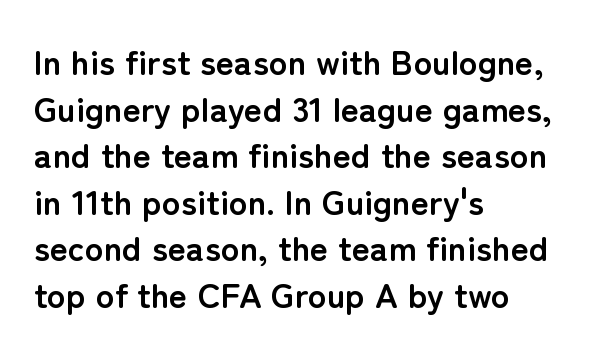
The image shows 35 px semibold sans-serif type, upright; set left-aligned, normal line spacing (1.33x), normal letter spacing, not underlined; low stroke contrast and a medium x-height.
